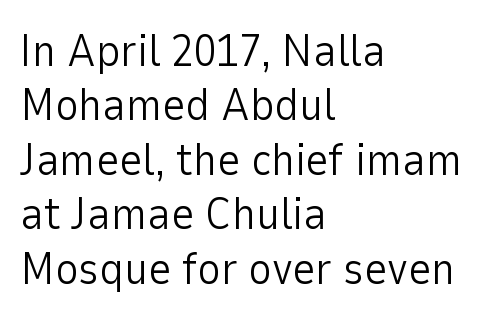
The image shows 45 px light sans-serif type, upright; set left-aligned, line spacing 1.21x, normal letter spacing, not underlined; low stroke contrast and a medium x-height.
